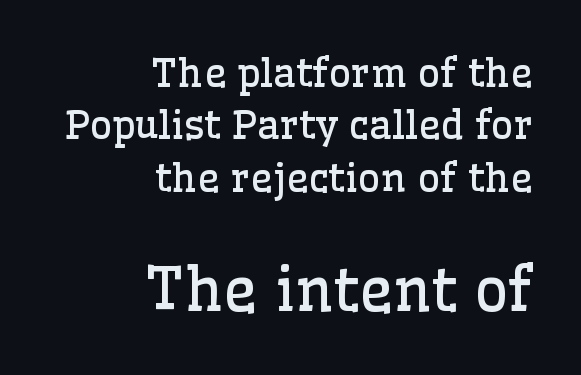
Short note: letters normally spaced. The words here are not underlined. Horizontal bands of white between lines are of average thickness. The paragraph shown leans on its right margin. Regarding serifs, this sample has them.
